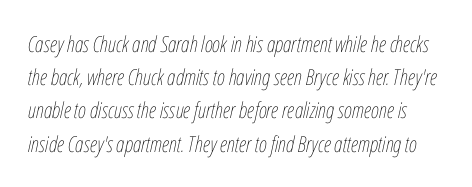
Q: Is the text bold? A: No.
Q: Is the text italic (slanted)? A: Yes, it leans right by about 12 degrees.
Q: Is the text underlined? A: No.
Q: Is the spacing between letters normal or unusually wide? A: Normal.
Q: Is the spacing between lines tight, normal or loose? A: Normal.
